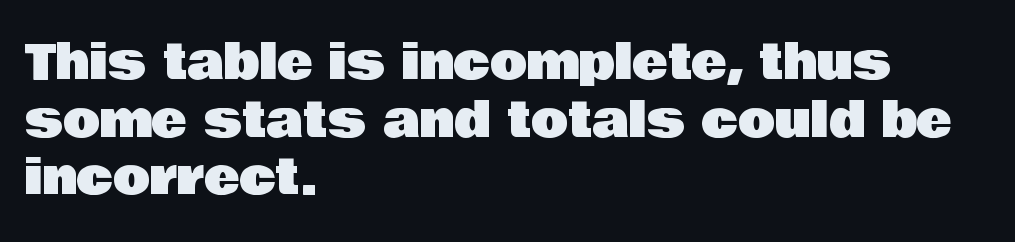
{"serif": "no", "italic": "no", "width": "normal", "stroke_contrast": "low", "x_height": "large", "monospaced": "no", "underline": "no", "align": "left", "line_spacing_ratio": 1.2, "letter_spacing": "normal", "letter_spacing_em": 0.0, "glyph_px": 48}
